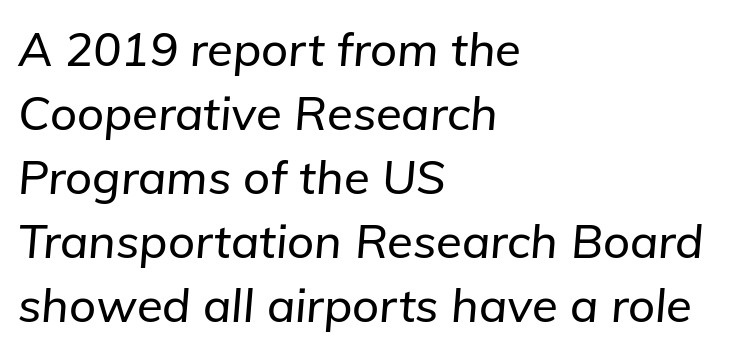
{"italic": "yes", "lean": "right", "slant_degrees": 5, "width": "normal", "stroke_contrast": "low", "x_height": "medium", "monospaced": "no", "underline": "no", "align": "left", "line_spacing": "normal", "line_spacing_ratio": 1.36, "letter_spacing": "normal", "letter_spacing_em": 0.0, "glyph_px": 47}
